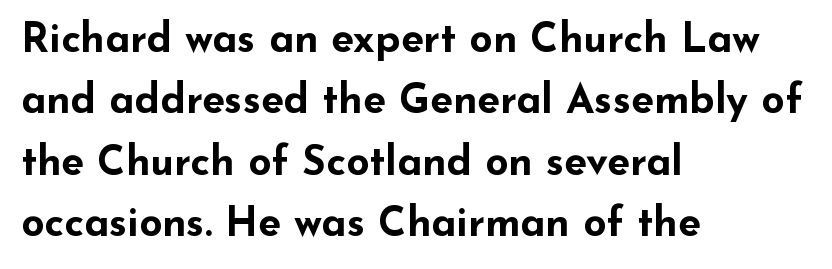
Italic? Not at all — the glyphs are vertical. You'd pick this weight for a headline — it's a proper bold. Letterform terminals end flat and unadorned throughout the passage. Reading down the block, your eye returns to a fixed left position each line. The rows are spaced the way most documents space them. Do the characters align in a grid? No, the font is proportional.
